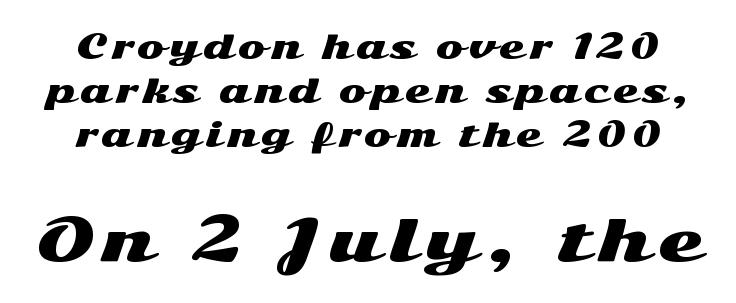
Q: Is the text italic (slanted)? A: Yes.
Q: Is the typeface a serif or a sans-serif typeface? A: Sans-serif.
Q: Is the text underlined? A: No.
Q: Is the spacing between lines tight, normal or loose? A: Normal.
Q: Which block of text is set in a larger size, the first (top) or the second (bottom)? A: The second (bottom) one.
Q: Width (condensed, normal, or wide)? A: Wide.
Q: Stroke contrast? A: Medium.
Q: x-height? A: Medium.
Q: Monospaced? A: No.
